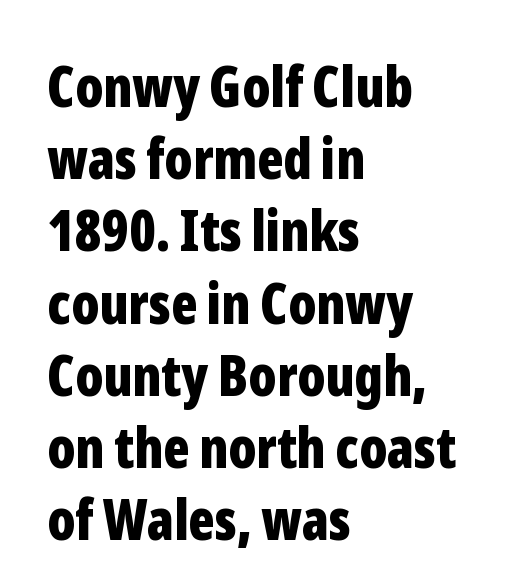
Observe the ordinary spacing: letters are neighbours, not strangers. The rendering anchors every line to the left-hand side. Posture: upright roman. Set as a true bold cut, around the 700 mark.
